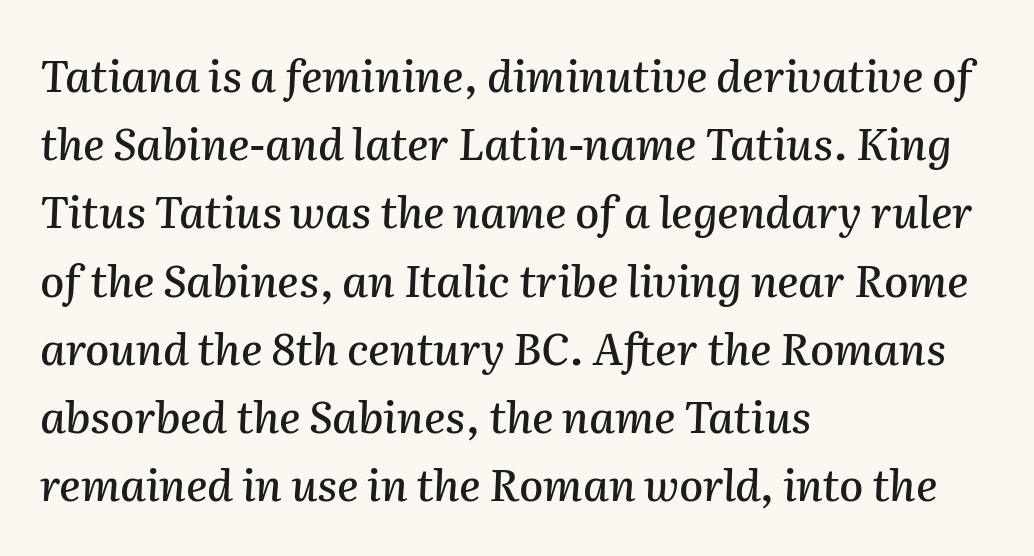
The image shows 44 px text type, italic (leaning right); set left-aligned, normal line spacing (1.55x), normal letter spacing, not underlined; medium stroke contrast and a medium x-height.
